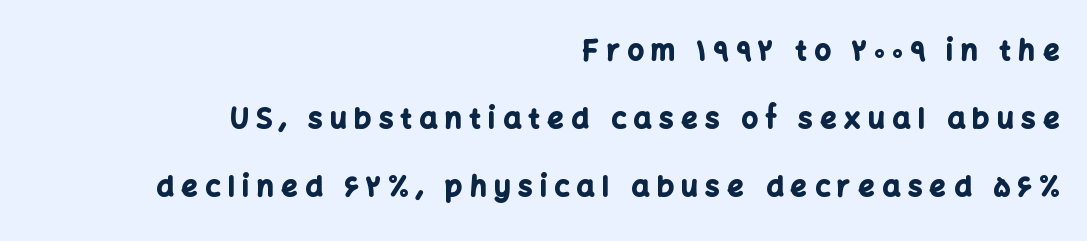
The image shows 28 px bold sans-serif type, upright; set right-aligned, loose line spacing (2.43x), unusually wide letter spacing (+0.28 em), not underlined; low stroke contrast and a medium x-height.
